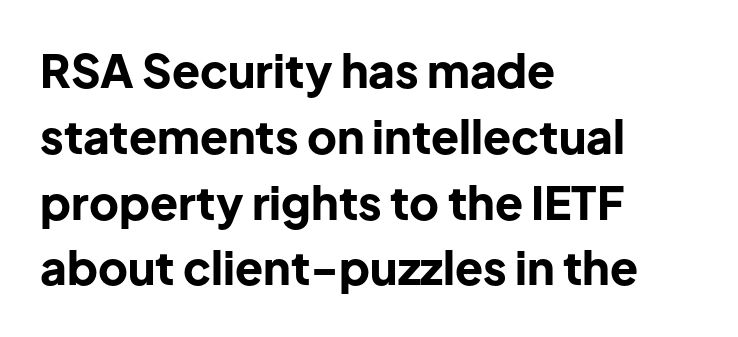
Q: Is the text bold? A: Yes.
Q: Is the text italic (slanted)? A: No, it is upright.
Q: Is the typeface a serif or a sans-serif typeface? A: Sans-serif.
Q: Is the text underlined? A: No.
Q: How is the paragraph aligned? A: Left-aligned.
Q: Is the spacing between letters normal or unusually wide? A: Normal.
Q: Is the spacing between lines tight, normal or loose? A: Normal.
Q: Width (condensed, normal, or wide)? A: Normal.
Q: Stroke contrast? A: Low.
Q: x-height? A: Medium.
Q: Monospaced? A: No.
